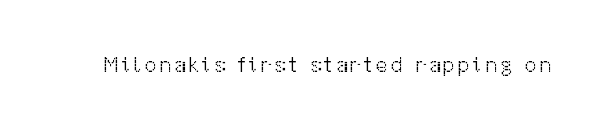
Nope, not italic — everything's standing straight. Weight: regular or lighter. This rendering features lettering with no underline.
